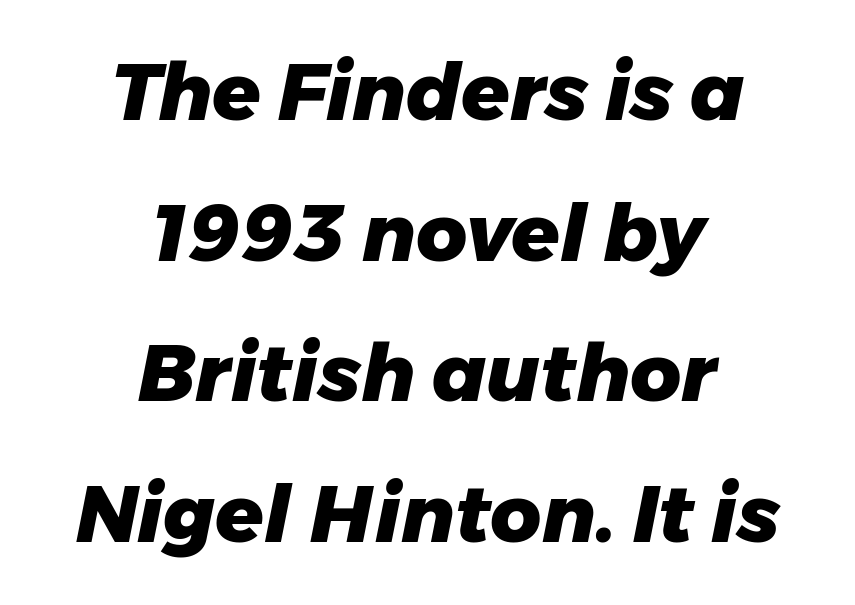
The image shows 79 px heavy type, italic (leaning right); set centered, line spacing 1.78x, normal letter spacing, not underlined; low stroke contrast and a medium x-height.
